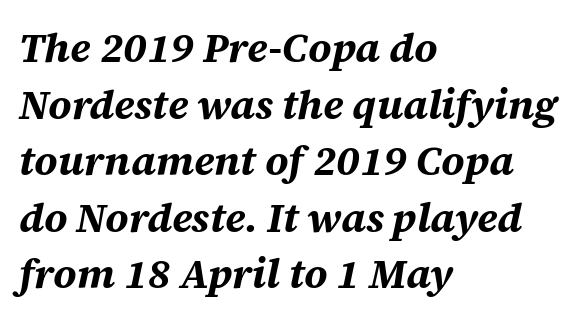
Successive baselines arrive at the customary interval. On the weight axis this lands at bold, roughly 700. The area under the type is left untouched. Here the designer chose a conventional face with non-uniform glyph widths. The letters sit at their default tracking, neither squeezed nor spread.
